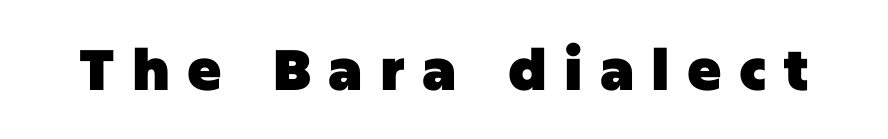
The image shows 57 px heavy sans-serif type, upright; set unusually wide letter spacing (+0.3 em), not underlined; low stroke contrast and a large x-height.
